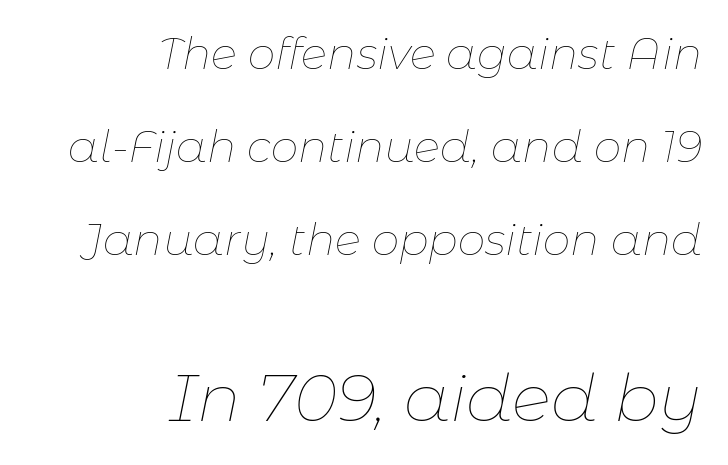
Q: Is the text bold? A: No.
Q: Is the text italic (slanted)? A: Yes, it leans right by about 11 degrees.
Q: Is the text underlined? A: No.
Q: How is the paragraph aligned? A: Right-aligned.
Q: Is the spacing between letters normal or unusually wide? A: Normal.
Q: Is the spacing between lines tight, normal or loose? A: Loose.
Q: Which block of text is set in a larger size, the first (top) or the second (bottom)? A: The second (bottom) one.
Q: Width (condensed, normal, or wide)? A: Normal.
Q: Stroke contrast? A: Low.
Q: x-height? A: Medium.
Q: Monospaced? A: No.
